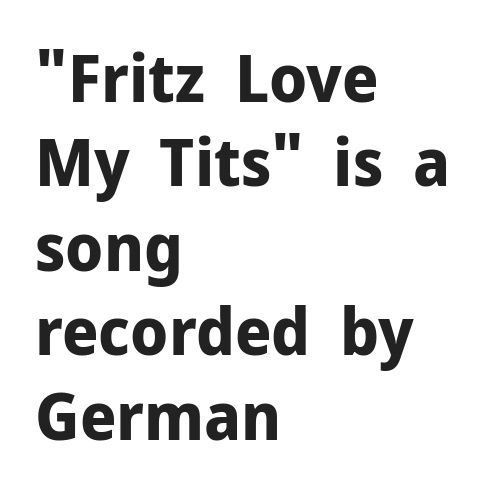
{"serif": "no", "italic": "no", "bold": "yes", "weight": "bold", "width": "normal", "stroke_contrast": "low", "x_height": "medium", "monospaced": "no", "underline": "no", "align": "left", "line_spacing": "normal", "line_spacing_ratio": 1.28, "letter_spacing": "normal", "letter_spacing_em": 0.0, "glyph_px": 66}
